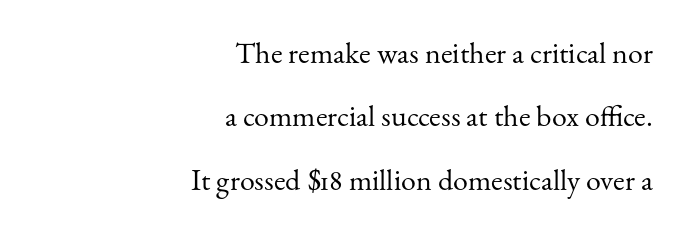
{"serif": "yes", "italic": "no", "bold": "no", "weight": "regular", "width": "normal", "stroke_contrast": "medium", "x_height": "small", "monospaced": "no", "underline": "no", "align": "right", "line_spacing": "loose", "line_spacing_ratio": 2.11, "letter_spacing": "normal", "letter_spacing_em": 0.0, "glyph_px": 30}
